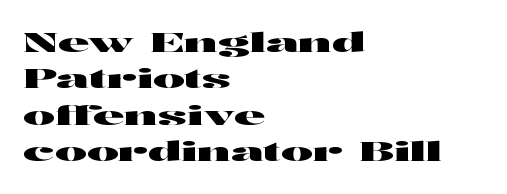
The image shows 27 px text type, upright; set left-aligned, normal line spacing (1.35x), normal letter spacing, not underlined.
